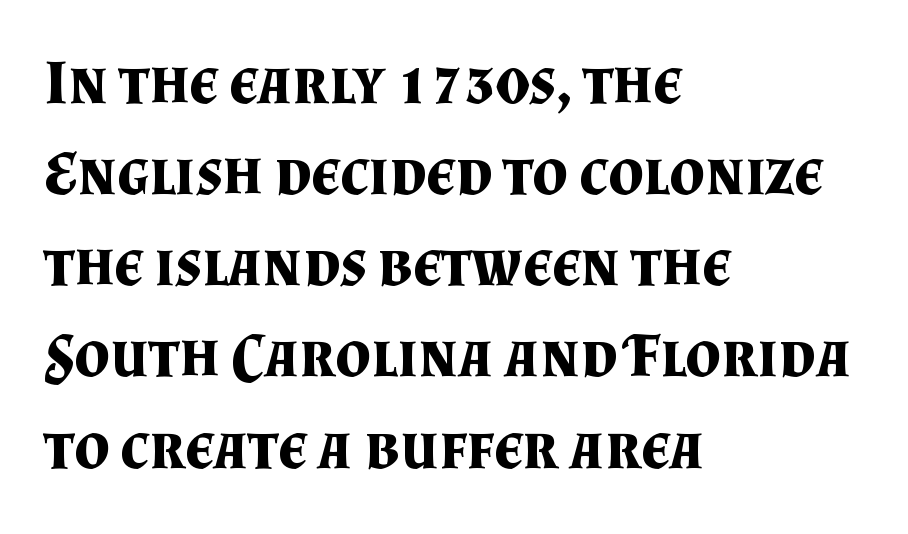
The image shows 62 px bold serif type, upright; set left-aligned, normal line spacing (1.47x), normal letter spacing, not underlined; medium stroke contrast and a small x-height.
